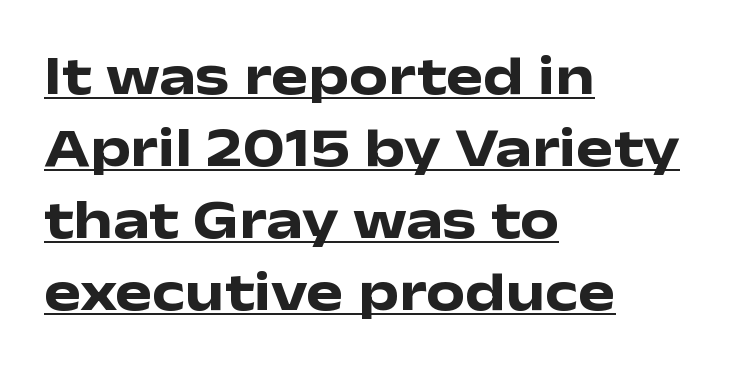
The image shows 55 px heavy, wide sans-serif type, upright; set left-aligned, normal line spacing (1.31x), normal letter spacing, underlined; low stroke contrast and a medium x-height.
